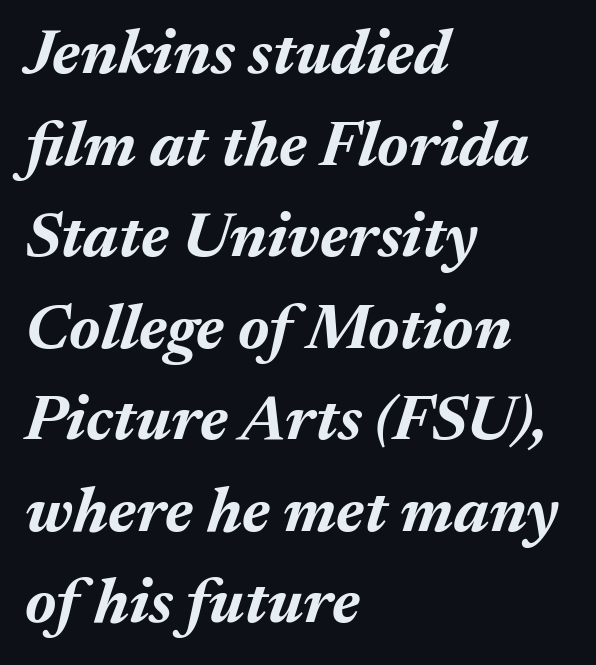
{"italic": "yes", "lean": "right", "slant_degrees": 17, "bold": "yes", "weight": "bold", "width": "normal", "stroke_contrast": "medium", "x_height": "medium", "monospaced": "no", "underline": "no", "align": "left", "line_spacing": "normal", "line_spacing_ratio": 1.43, "letter_spacing": "normal", "letter_spacing_em": 0.0, "glyph_px": 64}
